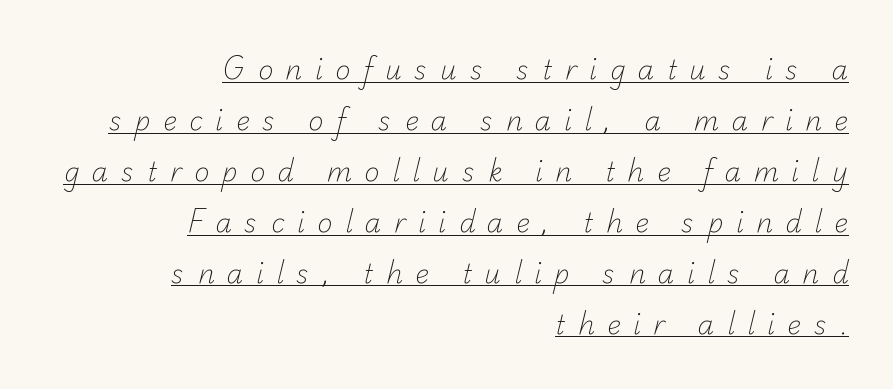
Q: Is the text bold? A: No.
Q: Is the text underlined? A: Yes.
Q: How is the paragraph aligned? A: Right-aligned.
Q: Is the spacing between letters normal or unusually wide? A: Unusually wide.
Q: Is the spacing between lines tight, normal or loose? A: Loose.
